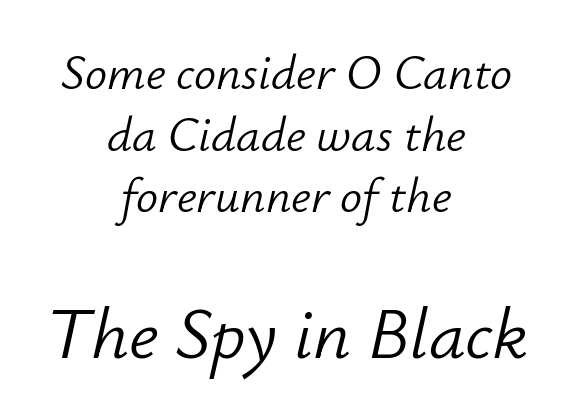
{"italic": "yes", "lean": "right", "slant_degrees": 12, "bold": "no", "weight": "light", "width": "normal", "stroke_contrast": "low", "x_height": "small", "monospaced": "no", "underline": "no", "align": "center", "line_spacing": "normal", "line_spacing_ratio": 1.26, "letter_spacing": "normal", "letter_spacing_em": 0.0, "larger_block": "second", "size_ratio": 1.49, "glyph_px": 73}
